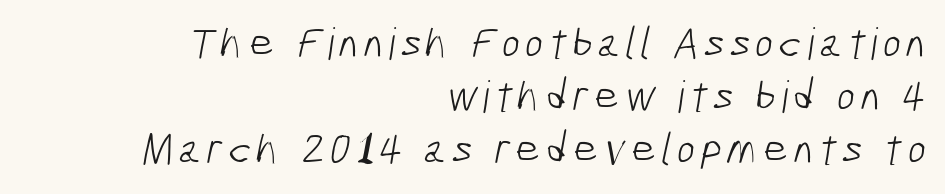
Q: Is the text bold? A: No.
Q: Is the typeface a serif or a sans-serif typeface? A: Sans-serif.
Q: Is the text underlined? A: No.
Q: How is the paragraph aligned? A: Right-aligned.
Q: Width (condensed, normal, or wide)? A: Condensed.
Q: Stroke contrast? A: Low.
Q: x-height? A: Medium.
Q: Monospaced? A: No.
